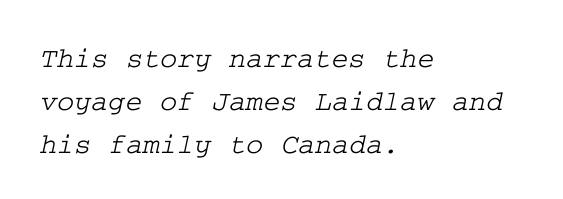
Q: Is the typeface a serif or a sans-serif typeface? A: Serif.
Q: Is the text underlined? A: No.
Q: How is the paragraph aligned? A: Left-aligned.
Q: Is the spacing between letters normal or unusually wide? A: Normal.
Q: Is the spacing between lines tight, normal or loose? A: Normal.
Q: Width (condensed, normal, or wide)? A: Wide.
Q: Stroke contrast? A: Low.
Q: x-height? A: Medium.
